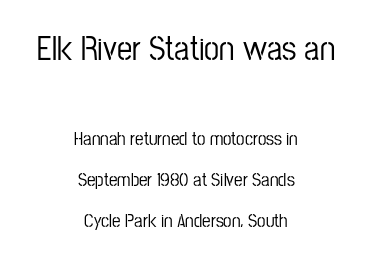
Q: Is the text italic (slanted)? A: No, it is upright.
Q: Is the typeface a serif or a sans-serif typeface? A: Sans-serif.
Q: Is the text underlined? A: No.
Q: How is the paragraph aligned? A: Centered.
Q: Is the spacing between letters normal or unusually wide? A: Normal.
Q: Is the spacing between lines tight, normal or loose? A: Loose.
Q: Which block of text is set in a larger size, the first (top) or the second (bottom)? A: The first (top) one.
Q: Width (condensed, normal, or wide)? A: Condensed.
Q: Stroke contrast? A: Low.
Q: x-height? A: Medium.
Q: Monospaced? A: No.
